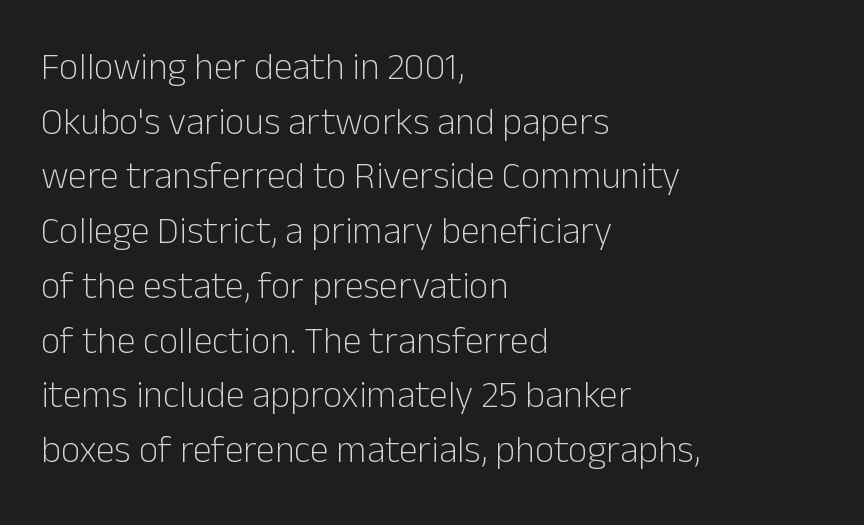
The image shows 38 px light sans-serif type, upright; set left-aligned, normal line spacing (1.44x), normal letter spacing, not underlined; low stroke contrast and a medium x-height.
